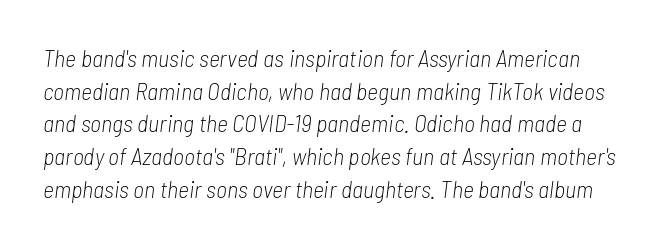
The strokes are not fattened; the text isn't bold. The specimen reads as italic at a glance. How would I describe the line gaps? Plain and ordinary. Caption: standard tracking, unaltered. Underlining? Definitely not there.
